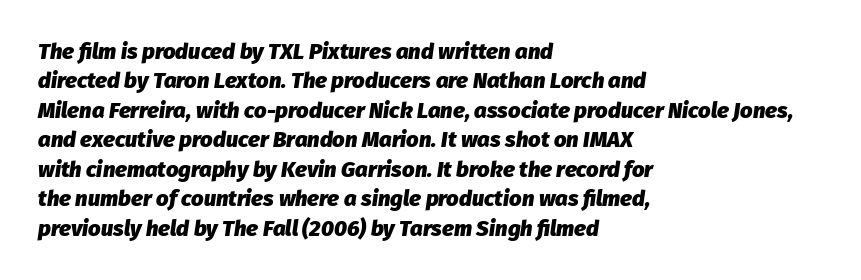
These lines stack with their left ends in a neat column. The axis of the letterforms is tilted away from vertical. This rendering features lettering with no underline. Tracking here is standard; glyphs follow each other at the usual distance.
